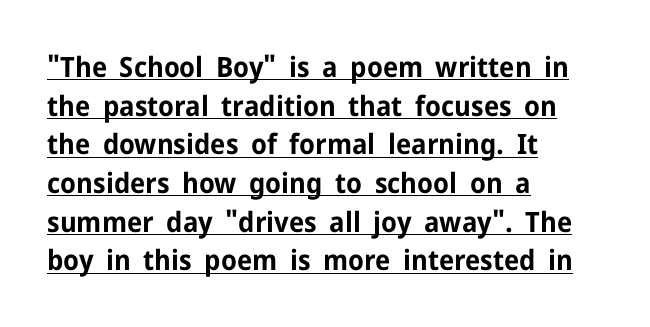
{"serif": "no", "italic": "no", "bold": "yes", "weight": "bold", "width": "normal", "stroke_contrast": "low", "x_height": "medium", "monospaced": "no", "underline": "yes", "align": "left", "line_spacing": "normal", "line_spacing_ratio": 1.38, "letter_spacing": "normal", "letter_spacing_em": 0.0, "glyph_px": 28}
